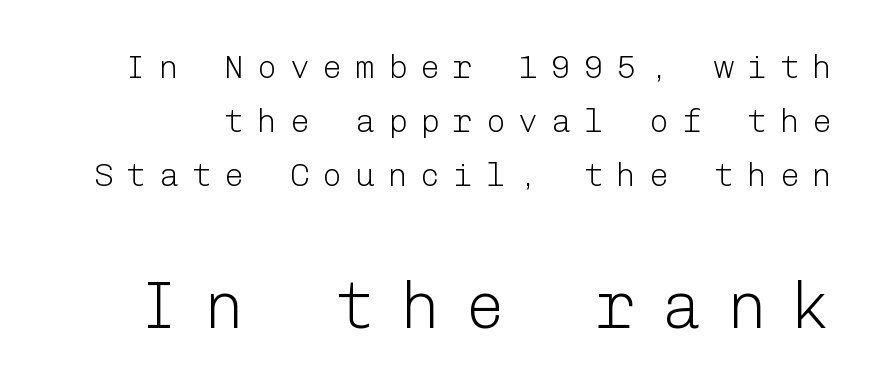
The image shows 66 px light sans-serif type, upright; set normal line spacing (1.63x), unusually wide letter spacing (+0.39 em), not underlined; the second (bottom) block is 2.0x larger; low stroke contrast and a medium x-height.
